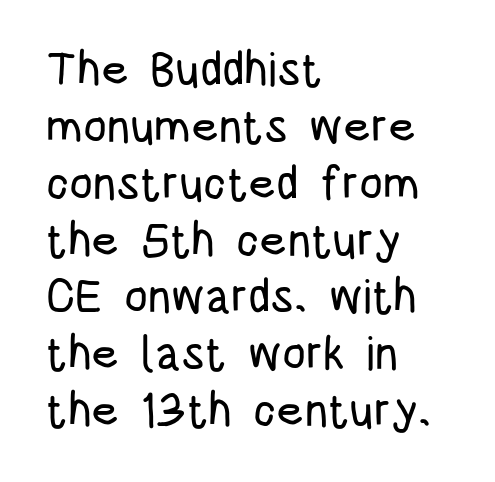
{"serif": "no", "italic": "no", "width": "condensed", "stroke_contrast": "low", "x_height": "large", "monospaced": "no", "underline": "no", "align": "left", "line_spacing_ratio": 1.21, "letter_spacing": "normal", "letter_spacing_em": 0.0, "glyph_px": 47}
